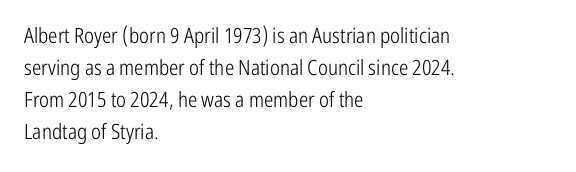
The image shows 21 px text type, upright; set left-aligned, normal line spacing (1.52x), normal letter spacing, not underlined.
